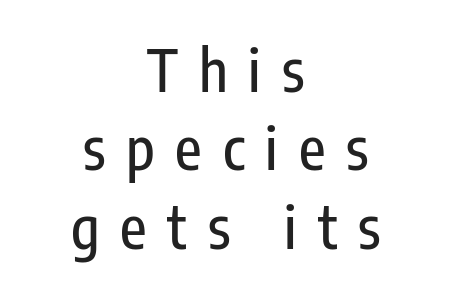
{"serif": "no", "italic": "no", "width": "condensed", "stroke_contrast": "low", "x_height": "medium", "monospaced": "no", "underline": "no", "align": "center", "line_spacing": "normal", "line_spacing_ratio": 1.35, "letter_spacing": "wide", "letter_spacing_em": 0.36, "glyph_px": 58}
